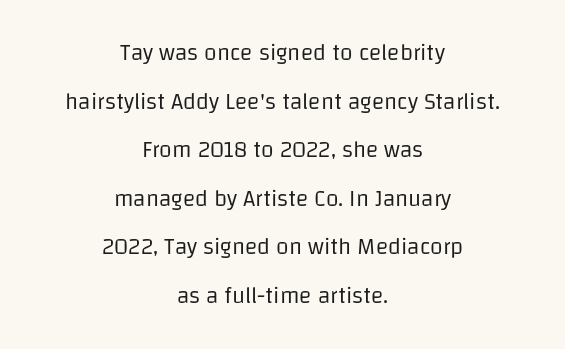
Q: Is the text bold? A: No.
Q: Is the text italic (slanted)? A: No, it is upright.
Q: Is the text underlined? A: No.
Q: How is the paragraph aligned? A: Centered.
Q: Is the spacing between letters normal or unusually wide? A: Normal.
Q: Is the spacing between lines tight, normal or loose? A: Loose.
